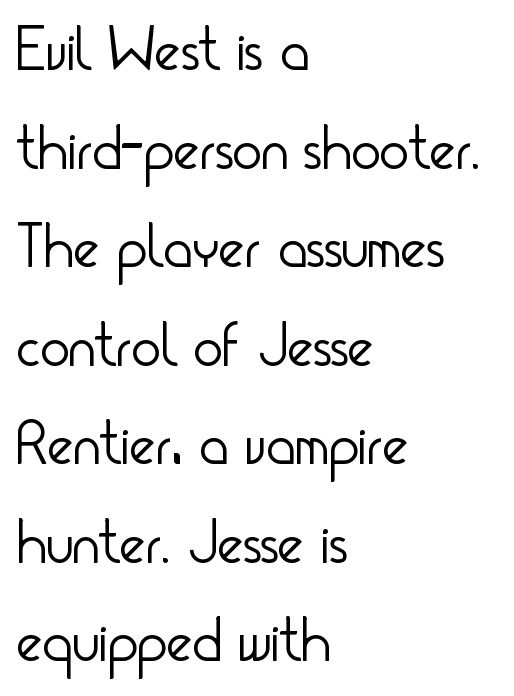
{"serif": "no", "italic": "no", "bold": "no", "weight": "light", "width": "condensed", "stroke_contrast": "low", "x_height": "small", "monospaced": "no", "underline": "no", "align": "left", "line_spacing": "normal", "line_spacing_ratio": 1.59, "letter_spacing": "normal", "letter_spacing_em": 0.0, "glyph_px": 62}
